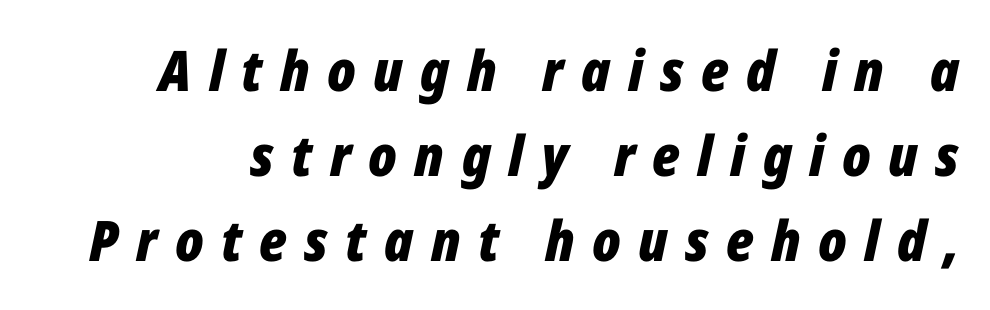
Q: Is the text bold? A: Yes.
Q: Is the text italic (slanted)? A: Yes, it leans right by about 12 degrees.
Q: Is the text underlined? A: No.
Q: Is the spacing between letters normal or unusually wide? A: Unusually wide.
Q: Is the spacing between lines tight, normal or loose? A: Normal.
Q: Width (condensed, normal, or wide)? A: Condensed.
Q: Stroke contrast? A: Low.
Q: x-height? A: Medium.
Q: Monospaced? A: No.
